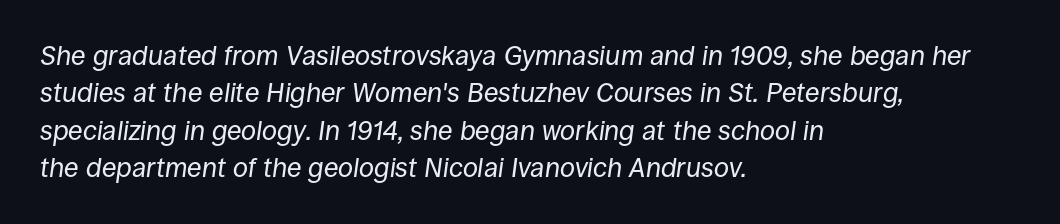
Q: Is the text bold? A: No.
Q: Is the text italic (slanted)? A: Yes, it leans right by about 8 degrees.
Q: Is the text underlined? A: No.
Q: How is the paragraph aligned? A: Left-aligned.
Q: Is the spacing between letters normal or unusually wide? A: Normal.
Q: Is the spacing between lines tight, normal or loose? A: Normal.
